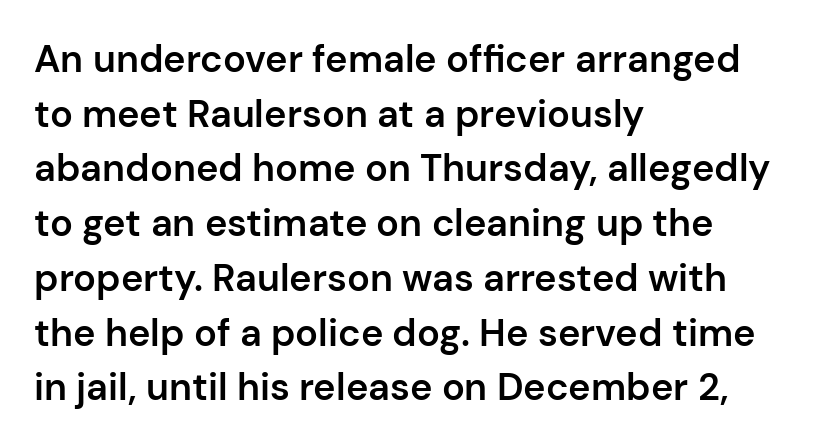
Q: Is the text bold? A: Semi-bold.
Q: Is the text italic (slanted)? A: No, it is upright.
Q: Is the typeface a serif or a sans-serif typeface? A: Sans-serif.
Q: Is the text underlined? A: No.
Q: How is the paragraph aligned? A: Left-aligned.
Q: Is the spacing between letters normal or unusually wide? A: Normal.
Q: Is the spacing between lines tight, normal or loose? A: Normal.
Q: Width (condensed, normal, or wide)? A: Normal.
Q: Stroke contrast? A: Low.
Q: x-height? A: Medium.
Q: Monospaced? A: No.
